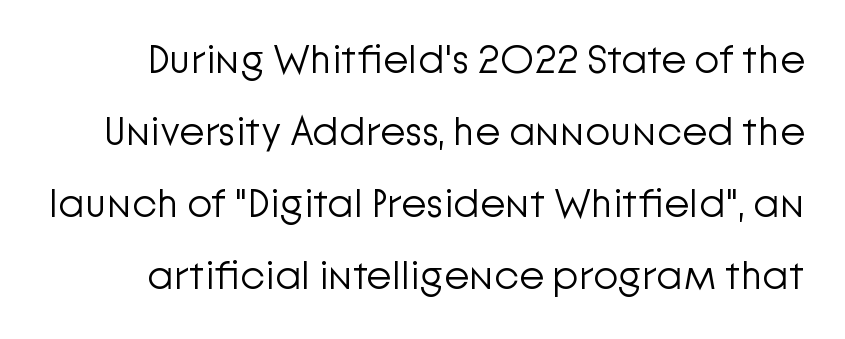
Nope, not italic — everything's standing straight. Tracking value appears to be zero — textbook default spacing. Anything drawn beneath the words? Only blank space. Check where the strokes stop: nothing finishes them off — pure sans. Each letter keeps its own natural width here, so spacing adapts to shape.
